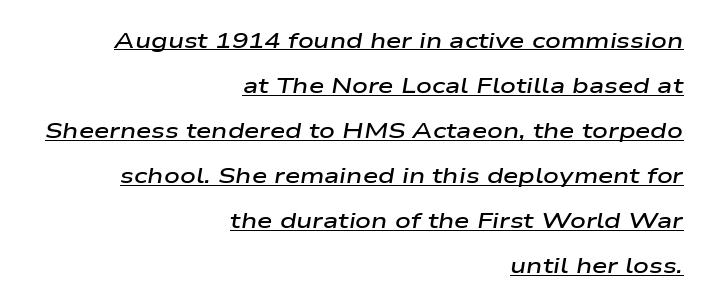
The image shows 22 px text type, italic (leaning right); set right-aligned, loose line spacing (2.05x), normal letter spacing, underlined.
